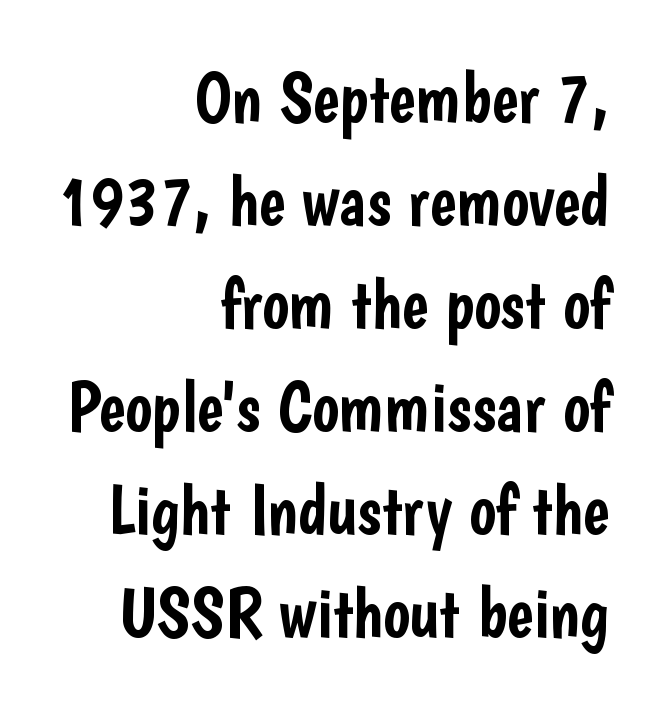
{"serif": "no", "italic": "no", "width": "condensed", "stroke_contrast": "low", "x_height": "medium", "monospaced": "no", "underline": "no", "align": "right", "line_spacing": "normal", "line_spacing_ratio": 1.45, "letter_spacing": "normal", "letter_spacing_em": 0.0, "glyph_px": 71}
